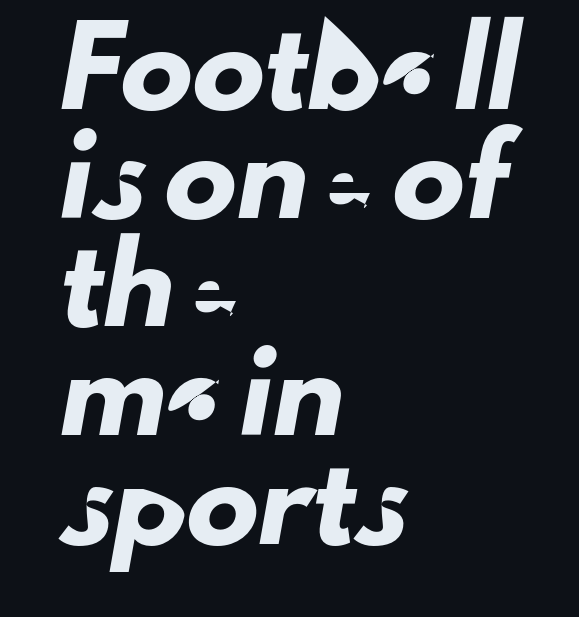
The image shows 72 px sans-serif type; set left-aligned, normal line spacing (1.51x), normal letter spacing, not underlined; low stroke contrast and a small x-height.
